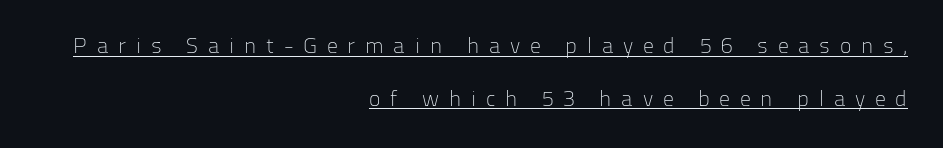
{"italic": "no", "bold": "no", "underline": "yes", "align": "right", "line_spacing": "loose", "line_spacing_ratio": 2.39, "letter_spacing": "wide", "letter_spacing_em": 0.44, "glyph_px": 22}
